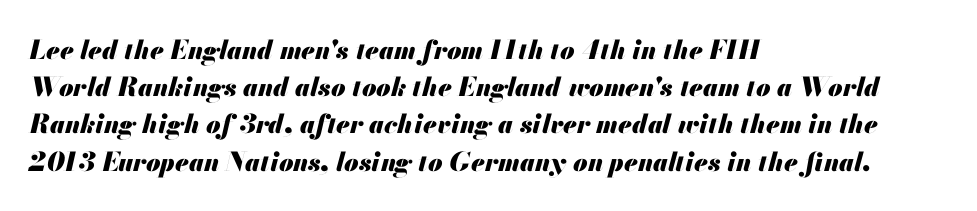
The image shows 26 px bold type, italic (leaning right); set left-aligned, normal line spacing (1.43x), normal letter spacing, not underlined.
